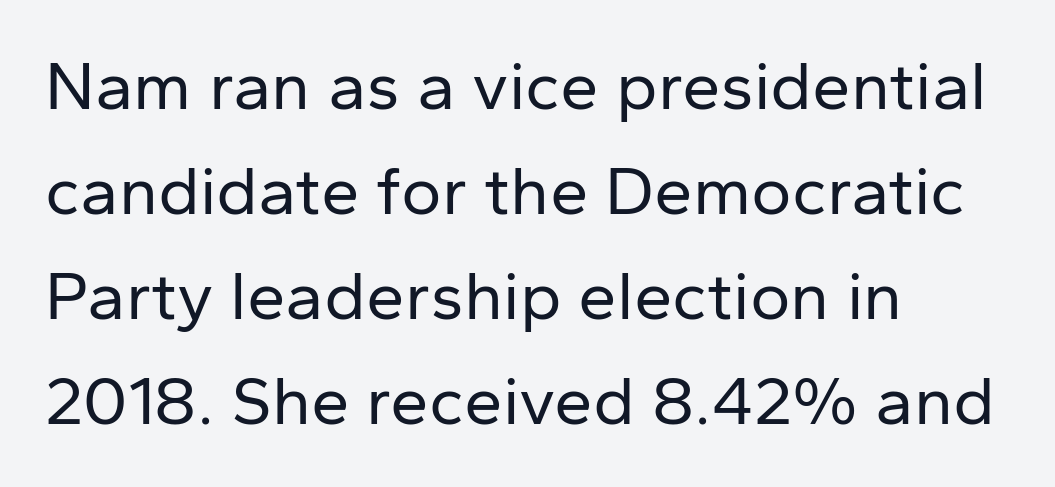
{"serif": "no", "italic": "no", "bold": "no", "weight": "regular", "width": "normal", "stroke_contrast": "low", "x_height": "medium", "monospaced": "no", "underline": "no", "align": "left", "line_spacing": "normal", "line_spacing_ratio": 1.52, "letter_spacing": "normal", "letter_spacing_em": 0.0, "glyph_px": 69}
